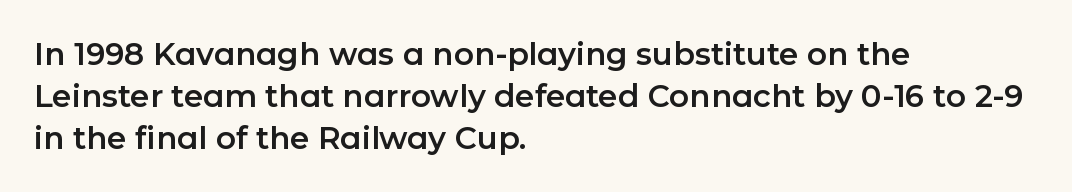
Q: Is the text italic (slanted)? A: No, it is upright.
Q: Is the typeface a serif or a sans-serif typeface? A: Sans-serif.
Q: Is the text underlined? A: No.
Q: How is the paragraph aligned? A: Left-aligned.
Q: Is the spacing between letters normal or unusually wide? A: Normal.
Q: Is the spacing between lines tight, normal or loose? A: Normal.
Q: Width (condensed, normal, or wide)? A: Normal.
Q: Stroke contrast? A: Low.
Q: x-height? A: Medium.
Q: Monospaced? A: No.
